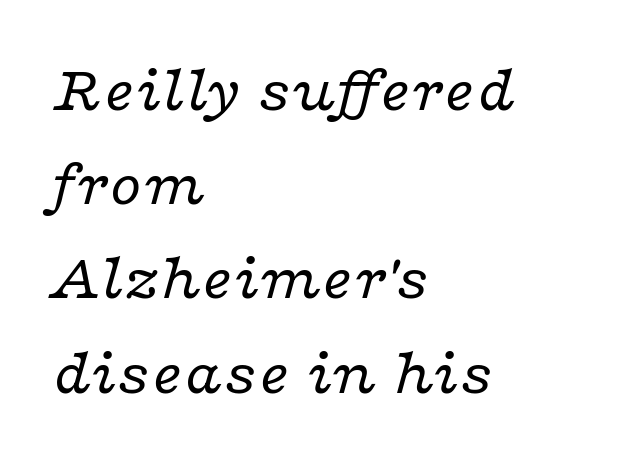
Q: Is the text bold? A: No.
Q: Is the text italic (slanted)? A: Yes, it leans right by about 16 degrees.
Q: Is the typeface a serif or a sans-serif typeface? A: Serif.
Q: Is the text underlined? A: No.
Q: How is the paragraph aligned? A: Left-aligned.
Q: Is the spacing between letters normal or unusually wide? A: Normal.
Q: Is the spacing between lines tight, normal or loose? A: Normal.
Q: Width (condensed, normal, or wide)? A: Wide.
Q: Stroke contrast? A: Low.
Q: x-height? A: Medium.
Q: Monospaced? A: No.
